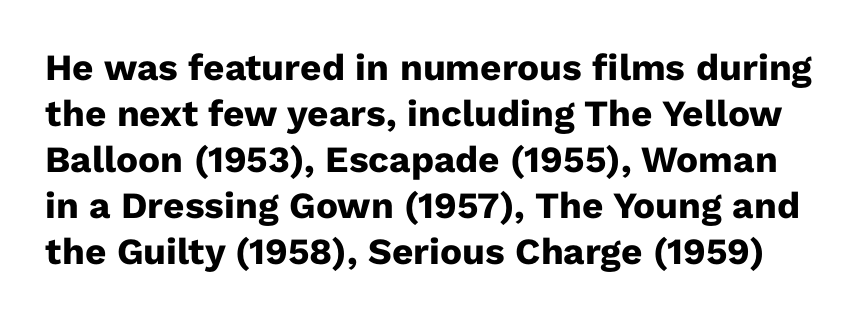
{"serif": "no", "italic": "no", "bold": "yes", "weight": "heavy", "width": "normal", "stroke_contrast": "low", "x_height": "medium", "monospaced": "no", "underline": "no", "line_spacing_ratio": 1.24, "letter_spacing": "normal", "letter_spacing_em": 0.0, "glyph_px": 37}
